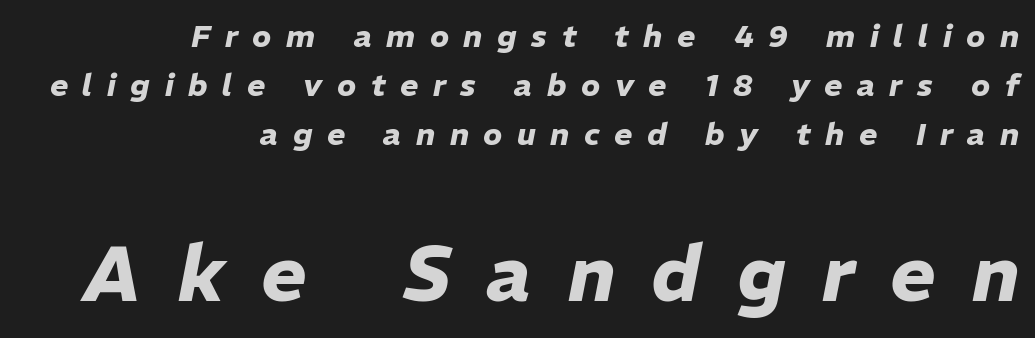
The image shows 77 px heavy type, italic (leaning right); set right-aligned, normal line spacing (1.58x), unusually wide letter spacing (+0.47 em), not underlined; the second (bottom) block is 2.48x larger; low stroke contrast and a medium x-height.
